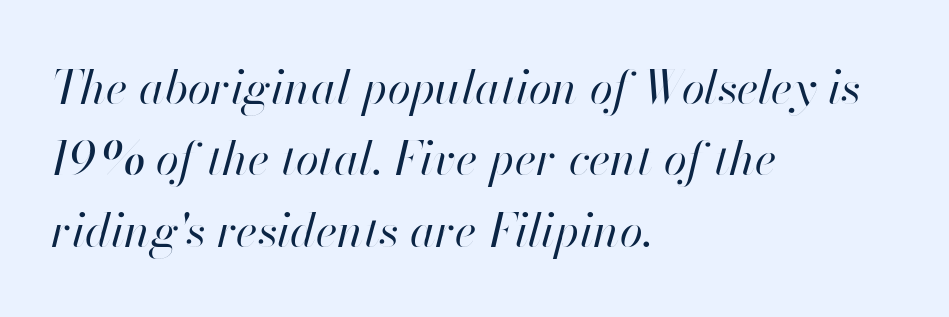
{"italic": "yes", "lean": "right", "slant_degrees": 13, "bold": "no", "weight": "regular", "width": "normal", "stroke_contrast": "high", "x_height": "small", "monospaced": "no", "underline": "no", "align": "left", "line_spacing": "normal", "line_spacing_ratio": 1.52, "letter_spacing": "normal", "letter_spacing_em": 0.0, "glyph_px": 47}
